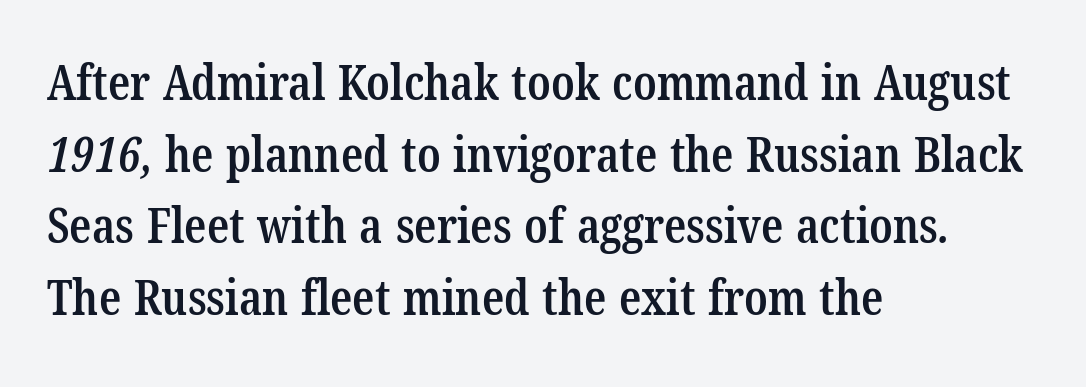
This is the in-between weight designers call semibold or demi. Lines of text with bare space underneath. Note the varied advance widths — an 'i' is clearly narrower than an 'm'. Leading matches the norm, producing a regular column. These lines stack with their left ends in a neat column. The characters display serif detailing at their extremities.
